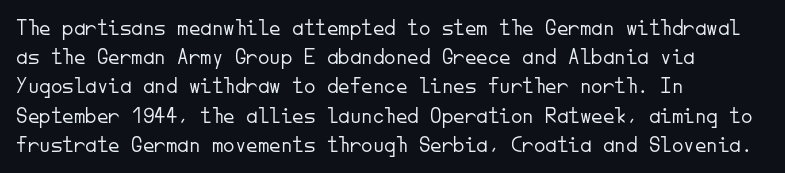
{"italic": "no", "bold": "no", "underline": "no", "align": "left", "line_spacing": "normal", "line_spacing_ratio": 1.27, "letter_spacing": "normal", "letter_spacing_em": 0.0, "glyph_px": 23}
